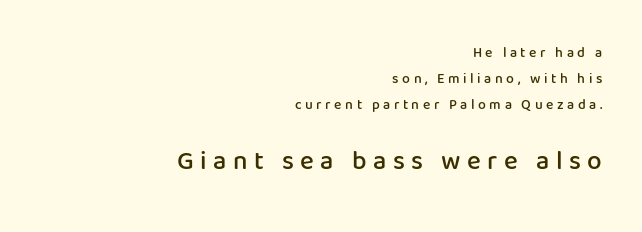
{"italic": "no", "bold": "semi", "underline": "no", "align": "right", "line_spacing_ratio": 1.85, "letter_spacing": "wide", "letter_spacing_em": 0.25, "larger_block": "second", "size_ratio": 1.86, "glyph_px": 26}
